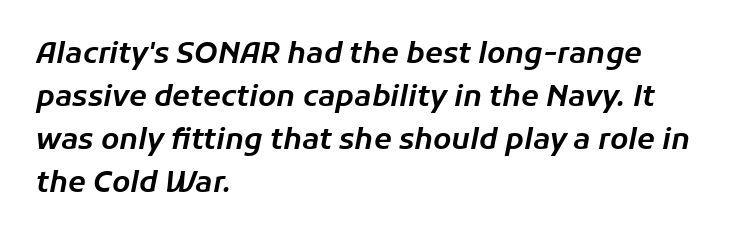
The image shows 29 px text type, italic (leaning right); set left-aligned, normal line spacing (1.48x), normal letter spacing, not underlined; low stroke contrast and a medium x-height.
